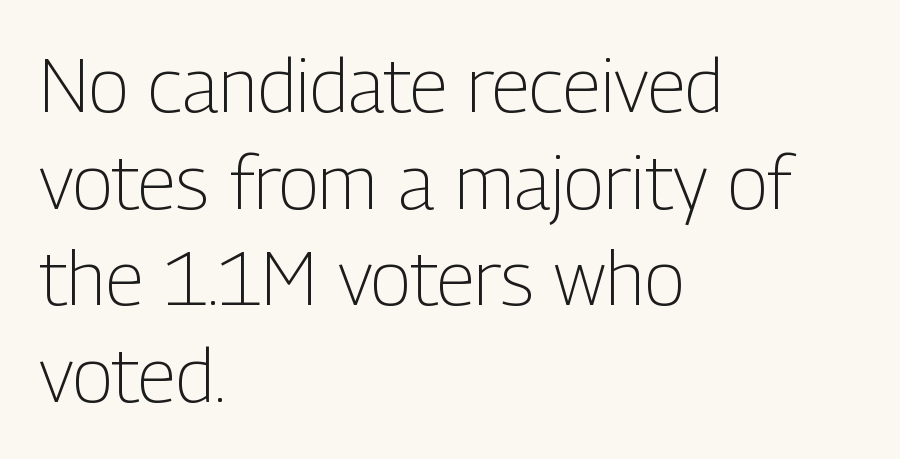
The image shows 75 px light, condensed sans-serif type, upright; set left-aligned, normal line spacing (1.29x), normal letter spacing, not underlined; low stroke contrast and a medium x-height.
